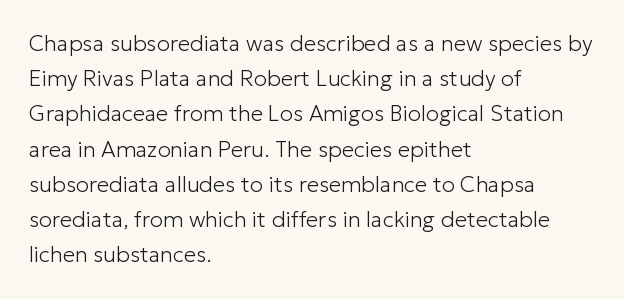
A quiet, ordinary-to-light weight characterises the typeface. Default kerning and tracking; the words read as compact shapes. These lines stack with their left ends in a neat column. The leading is moderate, giving the passage an even texture.
